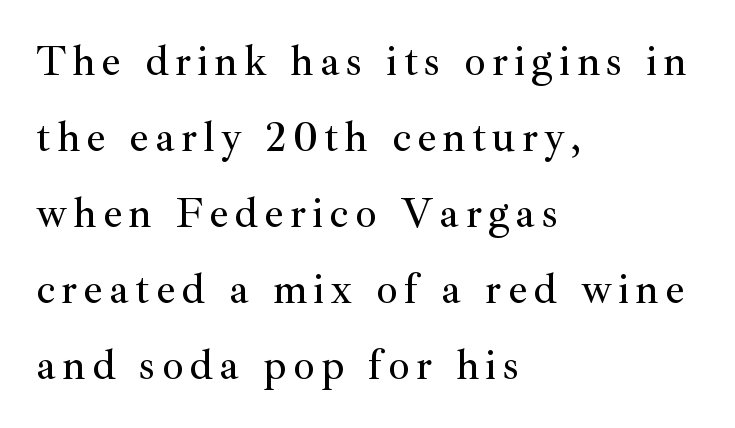
The image shows 43 px serif type, upright; set left-aligned, line spacing 1.77x, not underlined; medium stroke contrast and a small x-height.
